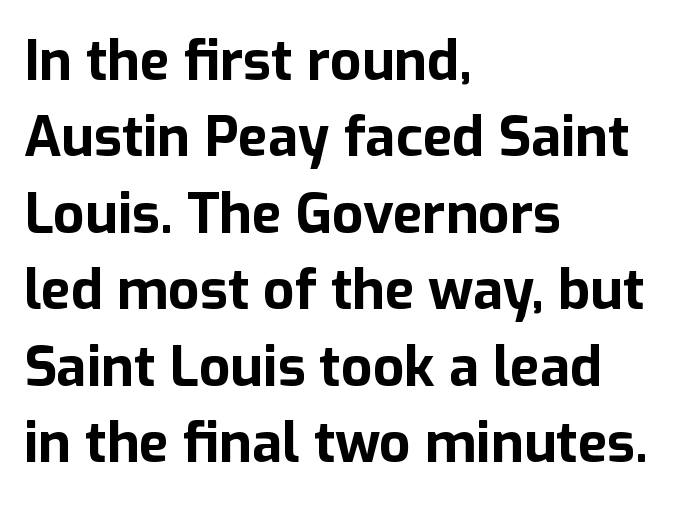
The image shows 55 px bold sans-serif type, upright; set left-aligned, normal line spacing (1.39x), normal letter spacing, not underlined; low stroke contrast and a medium x-height.
